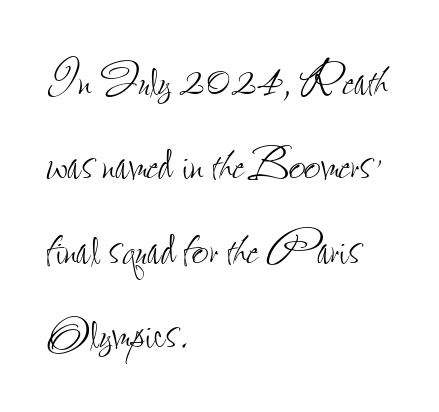
The image shows 59 px thin, condensed type; set left-aligned, normal line spacing (1.43x), normal letter spacing, not underlined; low stroke contrast and a small x-height.
